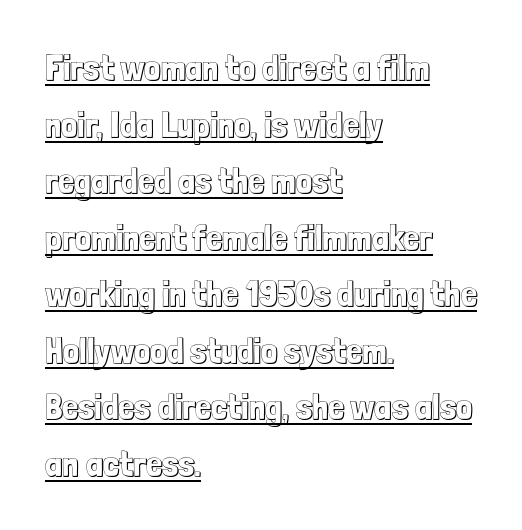
Vertical strokes here are truly vertical. This rendering leaves character spacing at its baseline value. One-word summary of the alignment: left. Honestly, the underline is the first thing you notice here. Is this a fixed-width face? No — the glyphs have proportional, varying widths.
